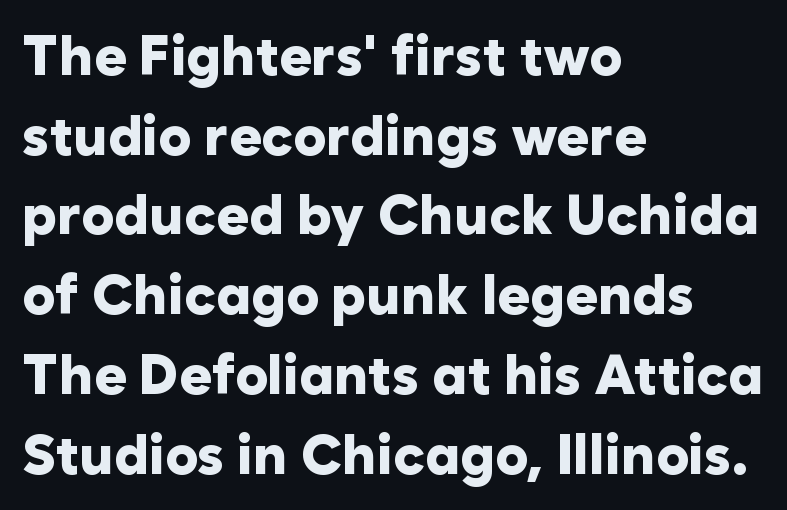
The image shows 55 px heavy sans-serif type, upright; set left-aligned, normal line spacing (1.45x), normal letter spacing, not underlined; low stroke contrast and a medium x-height.
